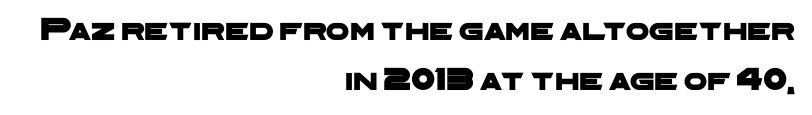
{"serif": "no", "width": "wide", "stroke_contrast": "low", "x_height": "medium", "monospaced": "no", "underline": "no", "align": "right", "line_spacing": "normal", "line_spacing_ratio": 1.52, "letter_spacing": "normal", "letter_spacing_em": 0.0, "glyph_px": 33}
